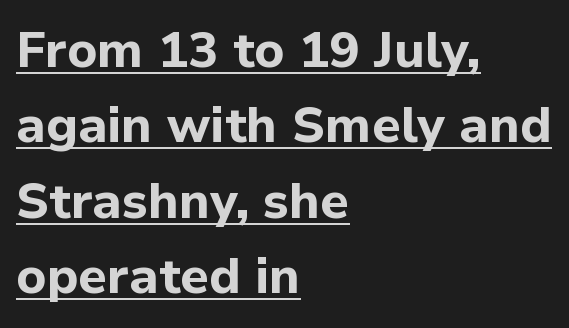
The image shows 50 px bold sans-serif type, upright; set left-aligned, normal line spacing (1.51x), normal letter spacing, underlined; low stroke contrast and a medium x-height.
